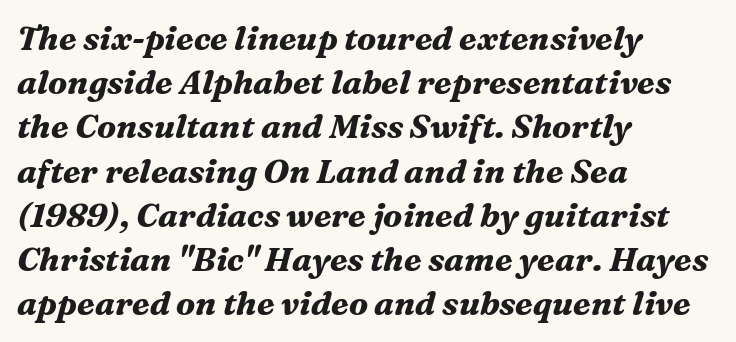
The rendering keeps characters at their native spacing. Does the lettering tilt? It does — this is italic. Clear beneath every line of the passage. Think of a printed novel: that variable character pitch is what you see here. Line starts are locked; line ends wander. Stroke terminals: seriffed.
